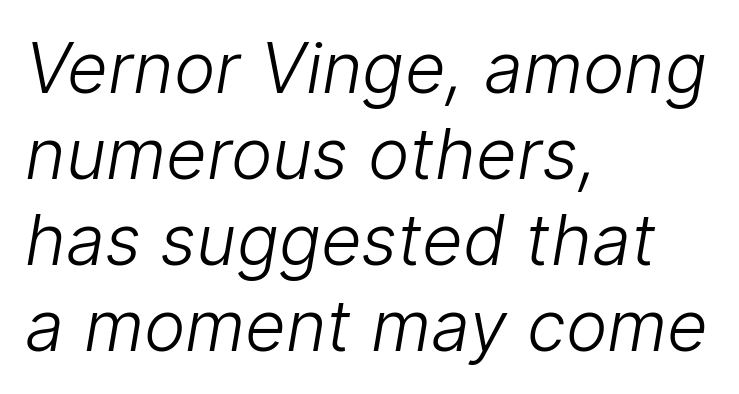
Q: Is the text bold? A: No.
Q: Is the typeface a serif or a sans-serif typeface? A: Sans-serif.
Q: Is the text underlined? A: No.
Q: How is the paragraph aligned? A: Left-aligned.
Q: Is the spacing between letters normal or unusually wide? A: Normal.
Q: Width (condensed, normal, or wide)? A: Normal.
Q: Stroke contrast? A: Low.
Q: x-height? A: Medium.
Q: Monospaced? A: No.
